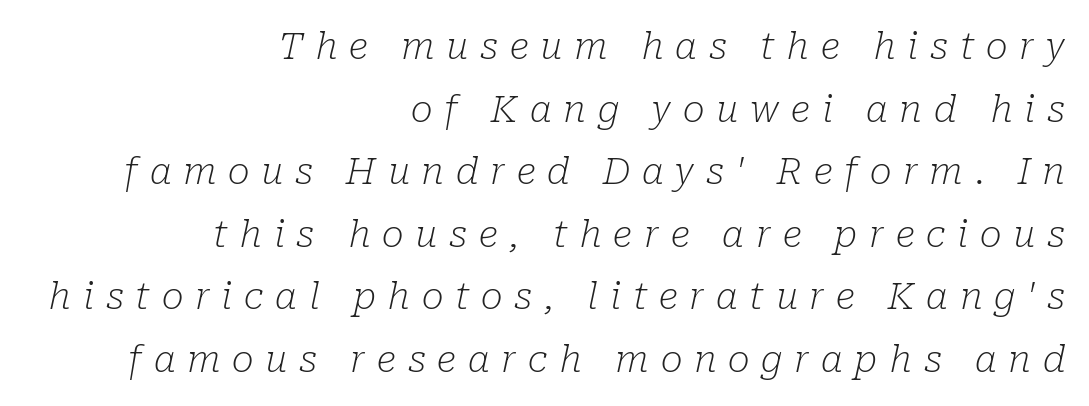
Q: Is the text bold? A: No.
Q: Is the text italic (slanted)? A: Yes, it leans right by about 10 degrees.
Q: Is the typeface a serif or a sans-serif typeface? A: Serif.
Q: Is the text underlined? A: No.
Q: How is the paragraph aligned? A: Right-aligned.
Q: Is the spacing between letters normal or unusually wide? A: Unusually wide.
Q: Is the spacing between lines tight, normal or loose? A: Normal.
Q: Width (condensed, normal, or wide)? A: Normal.
Q: Stroke contrast? A: Low.
Q: x-height? A: Medium.
Q: Monospaced? A: No.
